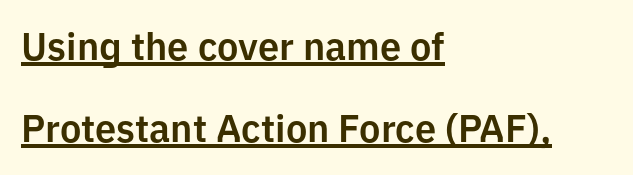
{"serif": "no", "italic": "no", "width": "normal", "stroke_contrast": "low", "x_height": "medium", "monospaced": "no", "underline": "yes", "align": "left", "line_spacing": "loose", "line_spacing_ratio": 2.16, "letter_spacing": "normal", "letter_spacing_em": 0.0, "glyph_px": 38}
